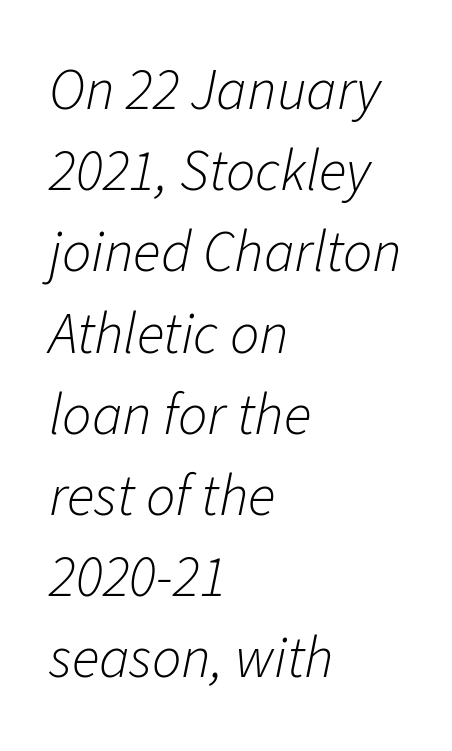
{"italic": "yes", "lean": "right", "slant_degrees": 11, "bold": "no", "weight": "light", "width": "normal", "stroke_contrast": "low", "x_height": "medium", "monospaced": "no", "underline": "no", "align": "left", "line_spacing": "normal", "line_spacing_ratio": 1.4, "letter_spacing": "normal", "letter_spacing_em": 0.0, "glyph_px": 58}
